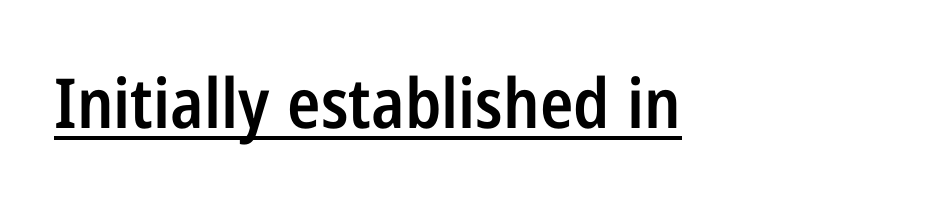
In designer terms, the underline attribute is active on this setting. Letterform terminals end flat and unadorned throughout the passage. Notice how the stems are strictly vertical — no italics here. Nobody touched the tracking dial on this one.
